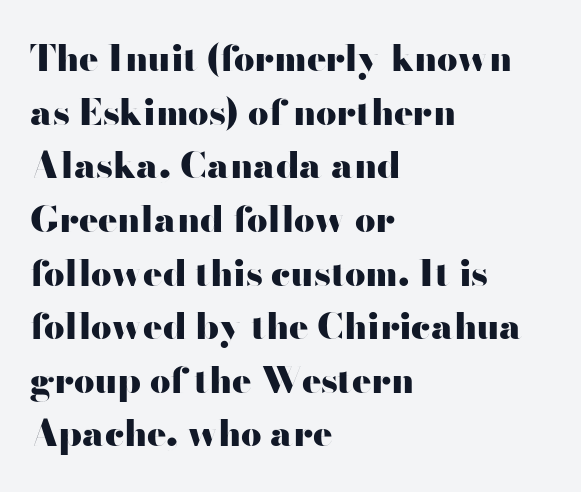
Type without underlining. The lines sit at an ordinary, default distance from one another. The glyphs have the mass of a bold cut. Characters remain perfectly vertical along every line. Where is the straight margin? On the left. Are there feet on the stems? There aren't — it's a sans.
